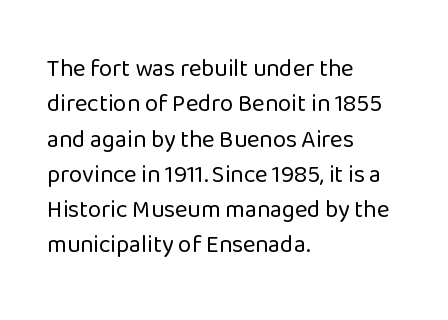
Tracking value appears to be zero — textbook default spacing. Posture: straight, roman, zero tilt. Leftover space on each line is placed entirely after the last word. This is not heavy type; no bold has been used.
